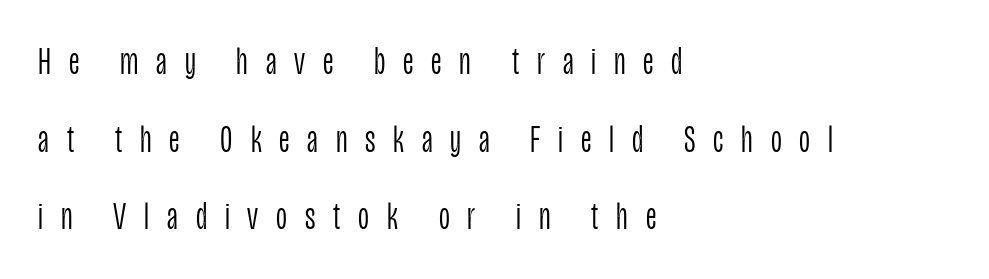
Beneath every word, the page is bare. Bold? No — there's no thickening of the strokes. Is this a fixed-width face? No — the glyphs have proportional, varying widths. Does the lettering tilt? It doesn't — this is upright. The space between consecutive lines is lavish.
